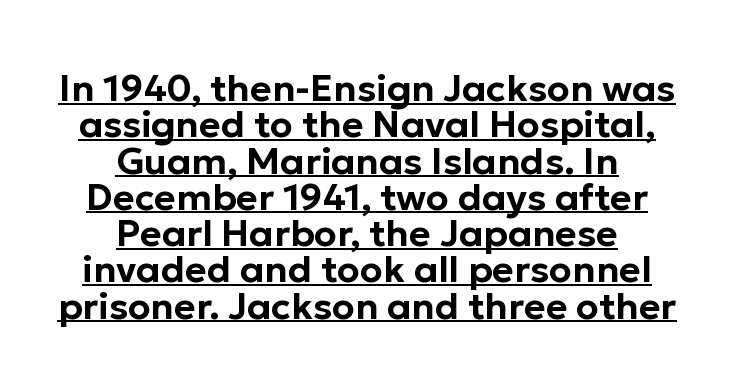
Q: Is the text italic (slanted)? A: No, it is upright.
Q: Is the typeface a serif or a sans-serif typeface? A: Sans-serif.
Q: Is the text underlined? A: Yes.
Q: How is the paragraph aligned? A: Centered.
Q: Is the spacing between letters normal or unusually wide? A: Normal.
Q: Is the spacing between lines tight, normal or loose? A: Tight.
Q: Width (condensed, normal, or wide)? A: Normal.
Q: Stroke contrast? A: Low.
Q: x-height? A: Medium.
Q: Monospaced? A: No.
